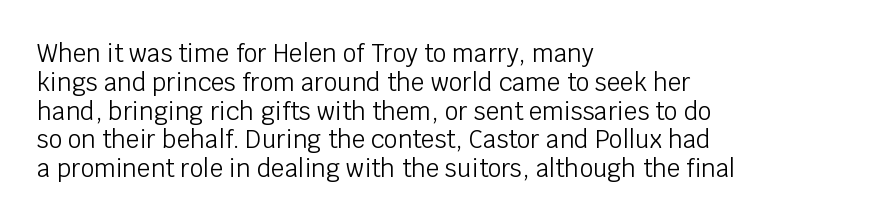
Q: Is the text bold? A: No.
Q: Is the text italic (slanted)? A: No, it is upright.
Q: Is the text underlined? A: No.
Q: How is the paragraph aligned? A: Left-aligned.
Q: Is the spacing between letters normal or unusually wide? A: Normal.
